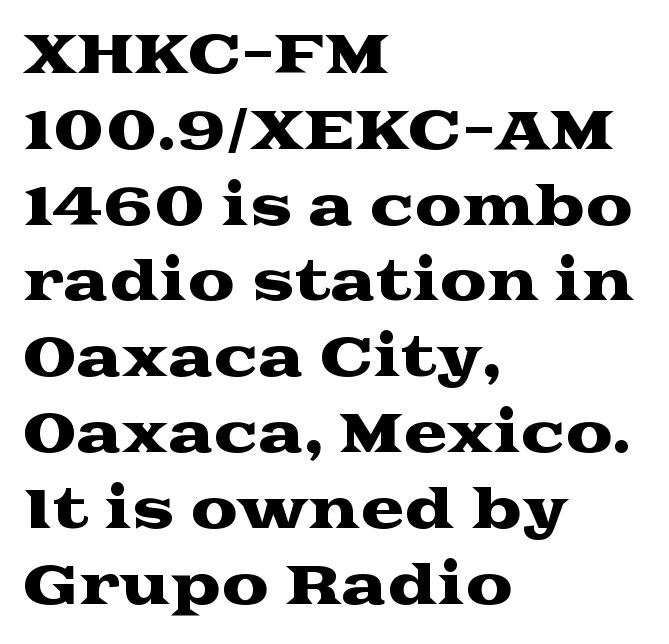
{"serif": "yes", "italic": "no", "width": "wide", "stroke_contrast": "medium", "x_height": "medium", "monospaced": "no", "underline": "no", "align": "left", "line_spacing": "normal", "line_spacing_ratio": 1.43, "letter_spacing": "normal", "letter_spacing_em": 0.0, "glyph_px": 53}
